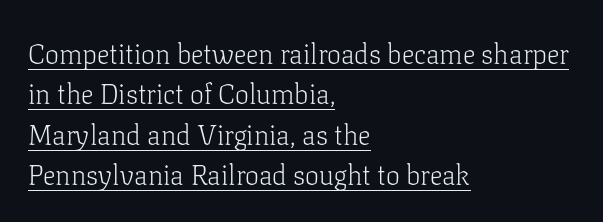
The image shows 28 px light serif type, upright; set left-aligned, normal line spacing (1.44x), normal letter spacing, underlined; low stroke contrast and a medium x-height.
